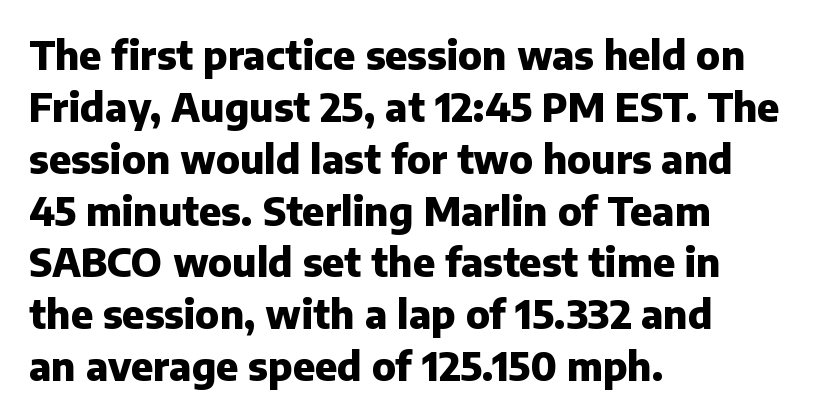
{"serif": "no", "italic": "no", "bold": "yes", "weight": "heavy", "width": "normal", "stroke_contrast": "low", "x_height": "medium", "monospaced": "no", "underline": "no", "align": "left", "line_spacing": "normal", "line_spacing_ratio": 1.33, "letter_spacing": "normal", "letter_spacing_em": 0.0, "glyph_px": 39}
